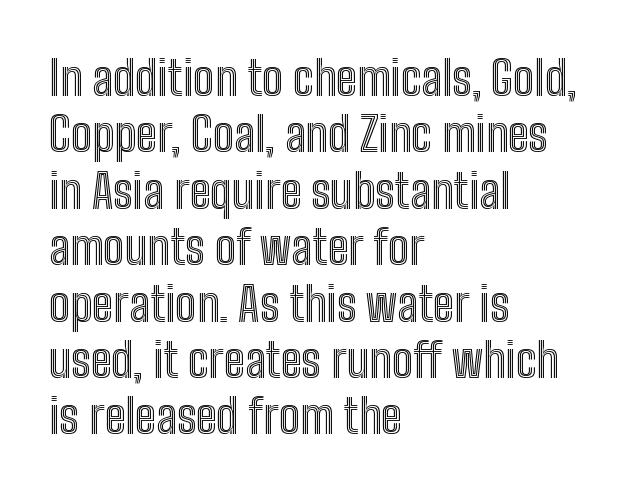
Q: Is the text italic (slanted)? A: No, it is upright.
Q: Is the text underlined? A: No.
Q: How is the paragraph aligned? A: Left-aligned.
Q: Is the spacing between letters normal or unusually wide? A: Normal.
Q: Width (condensed, normal, or wide)? A: Condensed.
Q: x-height? A: Medium.
Q: Monospaced? A: No.
